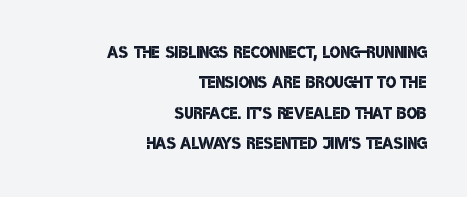
Caption: multi-line text, flush right, ragged left. Underlining? Definitely not there. There is no visible air inserted between adjacent glyphs. Honestly, the row spacing looks completely unremarkable.
